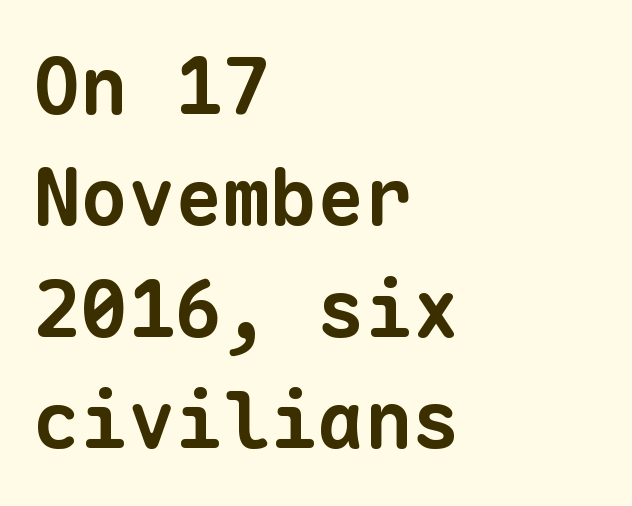
Q: Is the text bold? A: Yes.
Q: Is the typeface a serif or a sans-serif typeface? A: Sans-serif.
Q: Is the text underlined? A: No.
Q: How is the paragraph aligned? A: Left-aligned.
Q: Is the spacing between letters normal or unusually wide? A: Normal.
Q: Is the spacing between lines tight, normal or loose? A: Normal.
Q: Width (condensed, normal, or wide)? A: Normal.
Q: Stroke contrast? A: Low.
Q: x-height? A: Medium.
Q: Monospaced? A: Yes.
